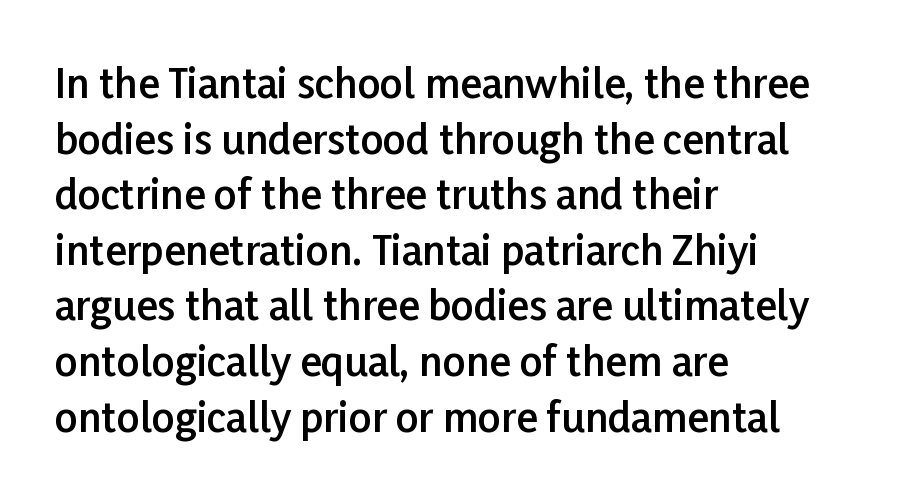
Q: Is the text bold? A: Semi-bold.
Q: Is the text italic (slanted)? A: No, it is upright.
Q: Is the typeface a serif or a sans-serif typeface? A: Sans-serif.
Q: Is the text underlined? A: No.
Q: How is the paragraph aligned? A: Left-aligned.
Q: Is the spacing between letters normal or unusually wide? A: Normal.
Q: Is the spacing between lines tight, normal or loose? A: Normal.
Q: Width (condensed, normal, or wide)? A: Normal.
Q: Stroke contrast? A: Low.
Q: x-height? A: Medium.
Q: Monospaced? A: No.
